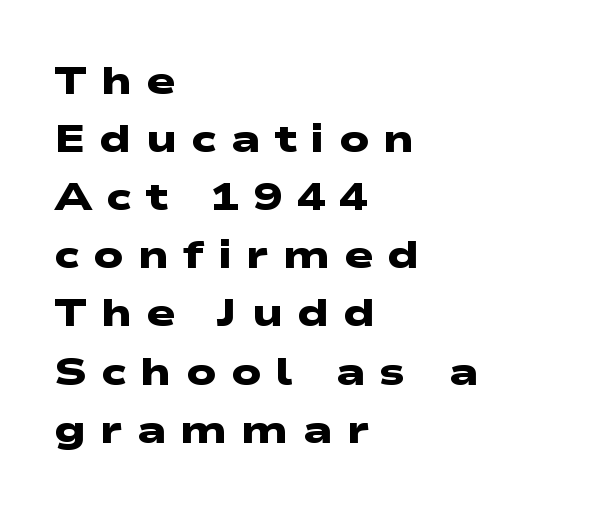
A sans-serif font was chosen for this passage. Anything drawn beneath the words? Only blank space. Short and long lines alike share a common starting point at left. On the weight axis this lands at bold, roughly 700. Is this a fixed-width face? No — the glyphs have proportional, varying widths. Whoever set this chose a conventional vertical rhythm.
